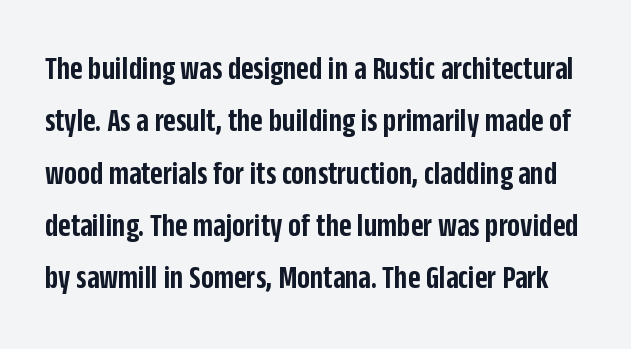
The image shows 34 px semibold, condensed sans-serif type, upright; set normal line spacing (1.54x), normal letter spacing, not underlined; low stroke contrast and a large x-height.
